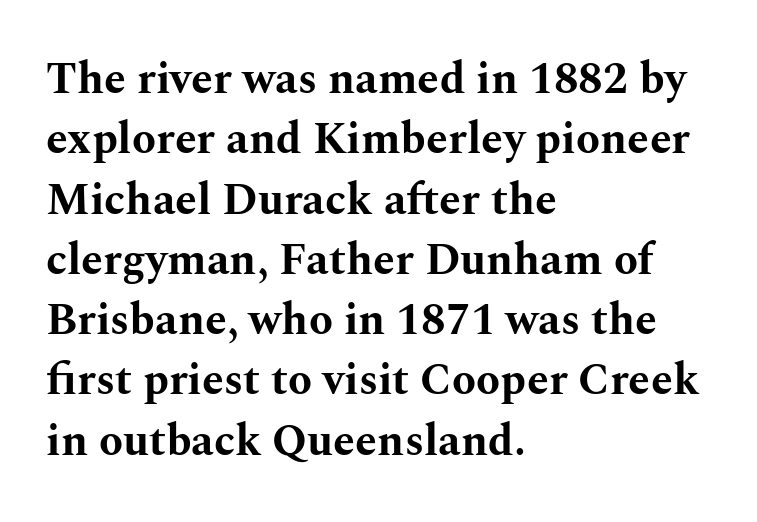
Q: Is the text bold? A: Yes.
Q: Is the text italic (slanted)? A: No, it is upright.
Q: Is the typeface a serif or a sans-serif typeface? A: Serif.
Q: Is the text underlined? A: No.
Q: How is the paragraph aligned? A: Left-aligned.
Q: Is the spacing between letters normal or unusually wide? A: Normal.
Q: Is the spacing between lines tight, normal or loose? A: Normal.
Q: Width (condensed, normal, or wide)? A: Wide.
Q: Stroke contrast? A: Medium.
Q: x-height? A: Medium.
Q: Monospaced? A: No.
